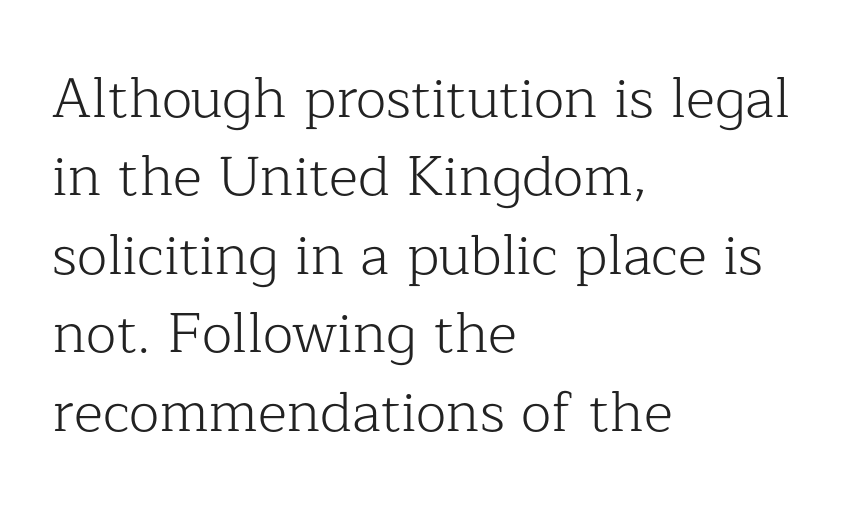
The image shows 56 px light serif type, upright; set left-aligned, normal line spacing (1.4x), normal letter spacing, not underlined; low stroke contrast and a medium x-height.
